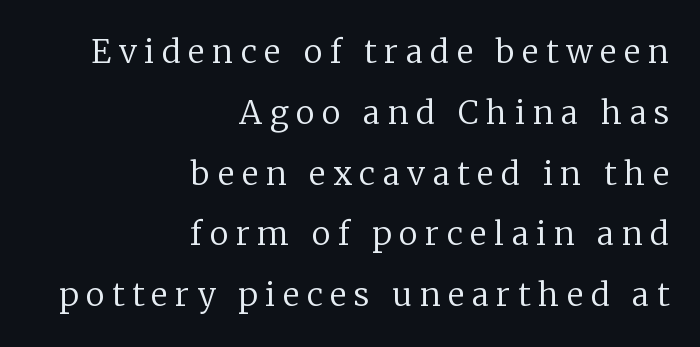
Tracking value appears strongly positive — letters spread wide. The font's upright variant was chosen for this text. This sample trades compactness for vertical openness between lines. The passage is arranged like a letterhead date or caption credit — flush right. Is this a sans? No — the strokes have serifs. The face looks like a standard text weight, possibly lighter.
